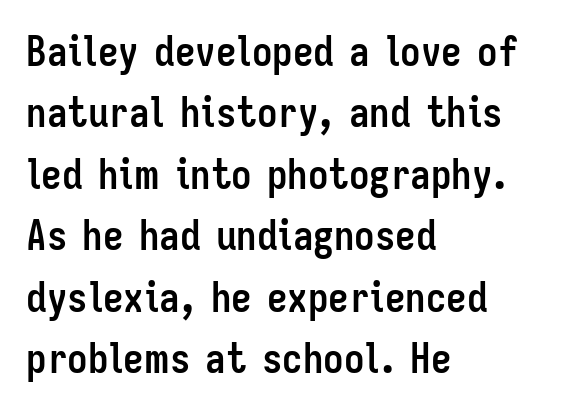
{"serif": "no", "italic": "no", "bold": "yes", "weight": "semibold", "width": "condensed", "stroke_contrast": "low", "x_height": "medium", "monospaced": "no", "underline": "no", "align": "left", "line_spacing": "normal", "line_spacing_ratio": 1.5, "letter_spacing": "normal", "letter_spacing_em": 0.0, "glyph_px": 41}
